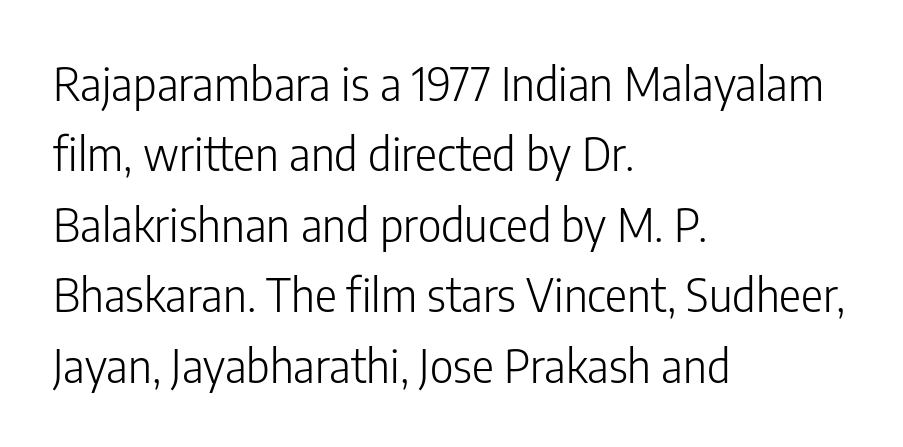
Designer's note — italics off, roman on. Check the space under the baseline: it is left empty. Grotesque or geometric, the face here clearly has no serifs. The lines are quadded left. Default kerning and tracking; the words read as compact shapes. Weight: regular or lighter.
